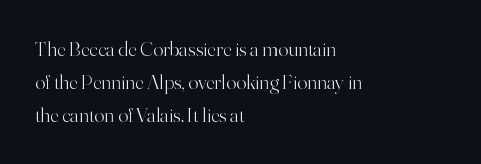
Q: Is the text bold? A: No.
Q: Is the text italic (slanted)? A: No, it is upright.
Q: Is the text underlined? A: No.
Q: How is the paragraph aligned? A: Left-aligned.
Q: Is the spacing between letters normal or unusually wide? A: Normal.
Q: Is the spacing between lines tight, normal or loose? A: Normal.
